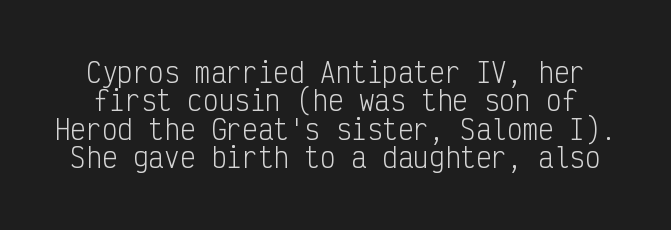
The image shows 26 px text type, upright; set tight line spacing (1.09x), normal letter spacing, not underlined.
